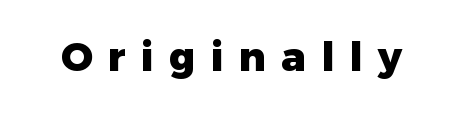
Q: Is the text bold? A: Yes.
Q: Is the text italic (slanted)? A: No, it is upright.
Q: Is the typeface a serif or a sans-serif typeface? A: Sans-serif.
Q: Is the text underlined? A: No.
Q: Is the spacing between letters normal or unusually wide? A: Unusually wide.
Q: Width (condensed, normal, or wide)? A: Normal.
Q: Stroke contrast? A: Low.
Q: x-height? A: Medium.
Q: Monospaced? A: No.
